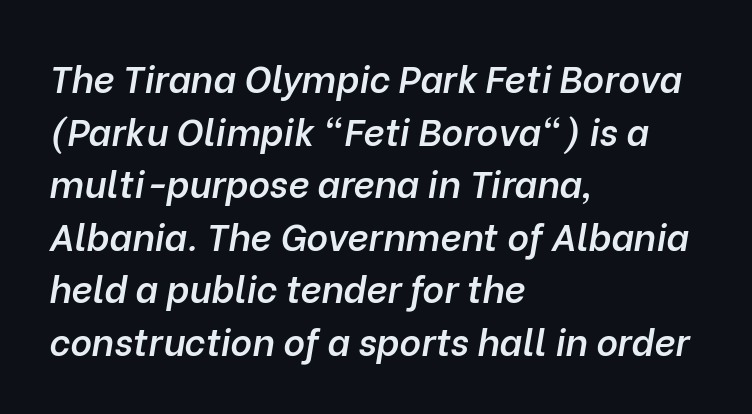
The image shows 37 px semibold type, italic (leaning right); set left-aligned, normal line spacing (1.42x), normal letter spacing, not underlined; low stroke contrast and a medium x-height.
